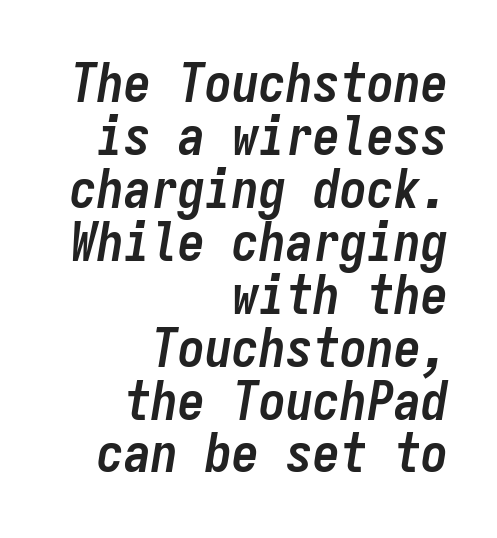
Q: Is the text bold? A: Yes.
Q: Is the text italic (slanted)? A: Yes, it leans right by about 9 degrees.
Q: Is the text underlined? A: No.
Q: How is the paragraph aligned? A: Right-aligned.
Q: Is the spacing between letters normal or unusually wide? A: Normal.
Q: Is the spacing between lines tight, normal or loose? A: Tight.
Q: Width (condensed, normal, or wide)? A: Condensed.
Q: Stroke contrast? A: Low.
Q: x-height? A: Medium.
Q: Monospaced? A: Yes.
